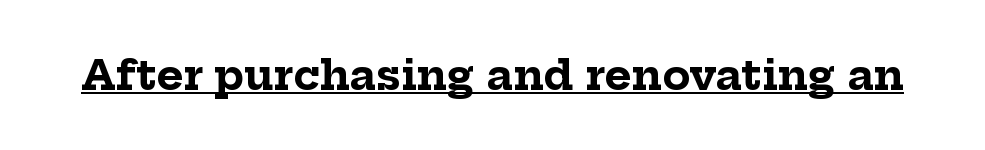
Q: Is the text bold? A: Yes.
Q: Is the text italic (slanted)? A: No, it is upright.
Q: Is the typeface a serif or a sans-serif typeface? A: Serif.
Q: Is the text underlined? A: Yes.
Q: Is the spacing between letters normal or unusually wide? A: Normal.
Q: Width (condensed, normal, or wide)? A: Normal.
Q: Stroke contrast? A: Low.
Q: x-height? A: Medium.
Q: Monospaced? A: No.
